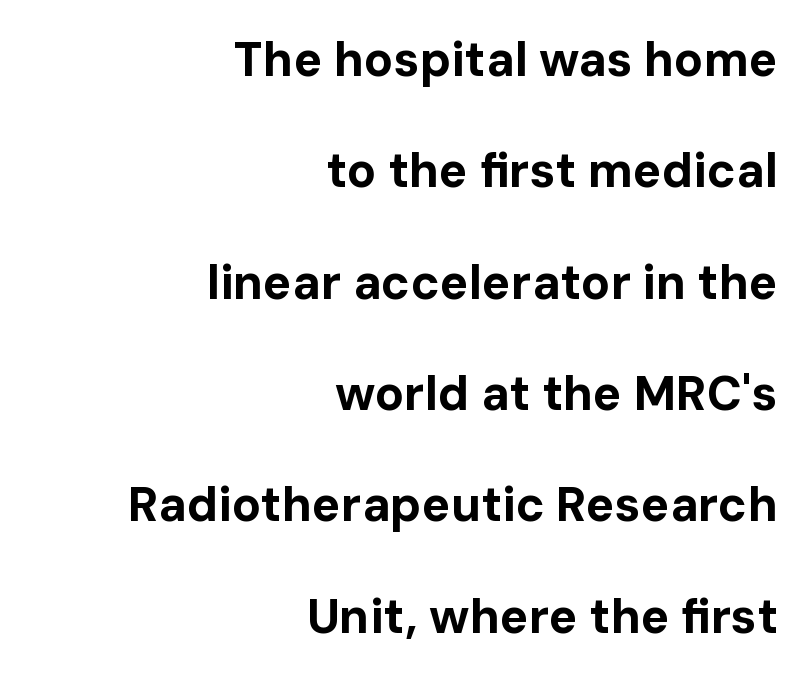
Q: Is the text bold? A: Yes.
Q: Is the text italic (slanted)? A: No, it is upright.
Q: Is the typeface a serif or a sans-serif typeface? A: Sans-serif.
Q: Is the text underlined? A: No.
Q: How is the paragraph aligned? A: Right-aligned.
Q: Is the spacing between letters normal or unusually wide? A: Normal.
Q: Is the spacing between lines tight, normal or loose? A: Loose.
Q: Width (condensed, normal, or wide)? A: Normal.
Q: Stroke contrast? A: Low.
Q: x-height? A: Medium.
Q: Monospaced? A: No.
